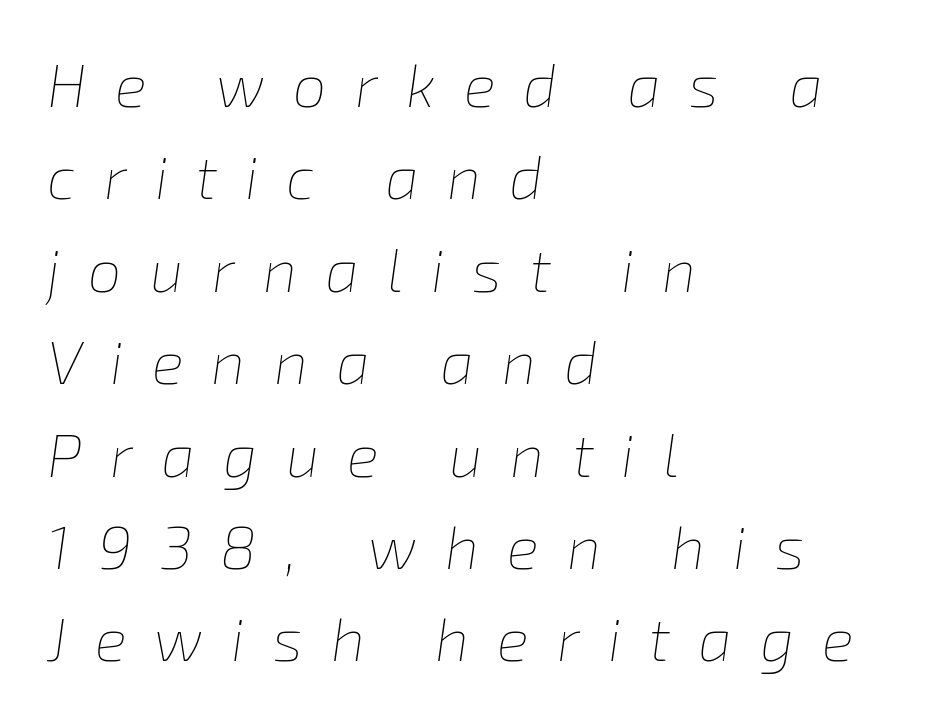
Q: Is the text bold? A: No.
Q: Is the text italic (slanted)? A: Yes, it leans right by about 8 degrees.
Q: Is the text underlined? A: No.
Q: How is the paragraph aligned? A: Left-aligned.
Q: Is the spacing between letters normal or unusually wide? A: Unusually wide.
Q: Is the spacing between lines tight, normal or loose? A: Normal.
Q: Width (condensed, normal, or wide)? A: Normal.
Q: Stroke contrast? A: Low.
Q: x-height? A: Medium.
Q: Monospaced? A: No.
